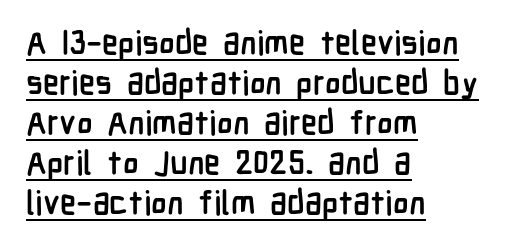
{"serif": "no", "italic": "no", "bold": "yes", "weight": "semibold", "width": "condensed", "stroke_contrast": "low", "x_height": "medium", "monospaced": "no", "underline": "yes", "align": "left", "line_spacing_ratio": 1.21, "letter_spacing": "normal", "letter_spacing_em": 0.0, "glyph_px": 33}
